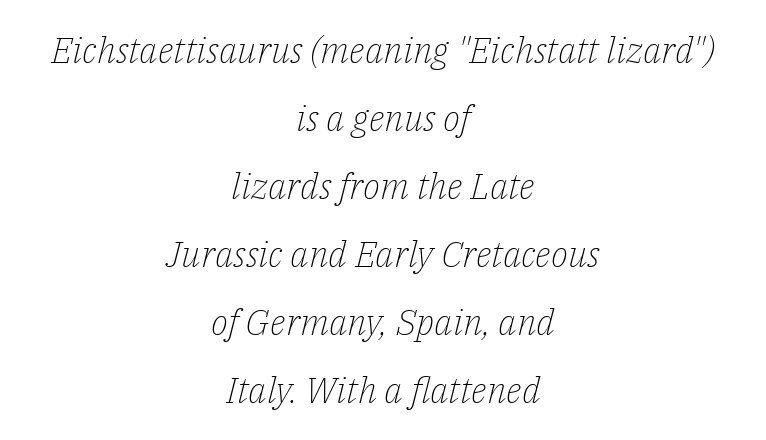
This sample has the flowing, uneven cadence of proportional lettering. The characters display serif detailing at their extremities. The typeface has the unassuming heft of standard copy or less. Notice how the passage keeps no hard edge, just a central spine. The space directly below the letters is spotless.
